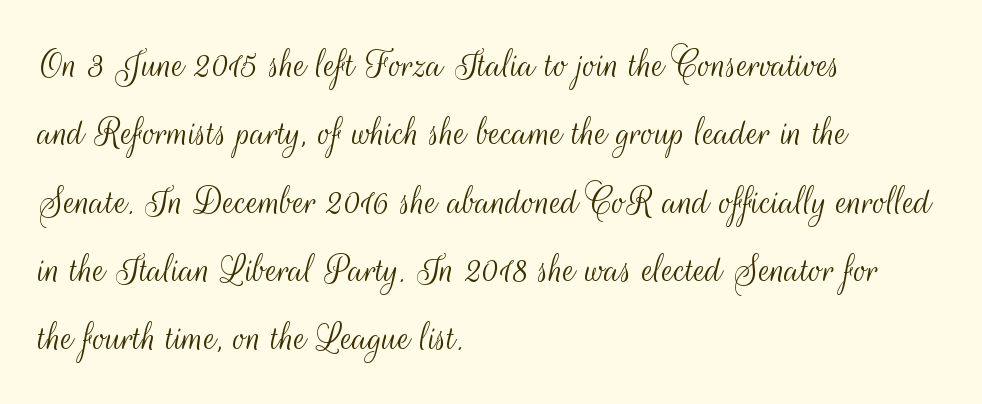
Letterform terminals end flat and unadorned throughout the passage. A classic flush-left, rag-right setting is used for this passage. Descenders hang freely into open space. Words appear dense and cohesive because spacing is normal. The letters advance in unequal steps, a hallmark of proportional type.
